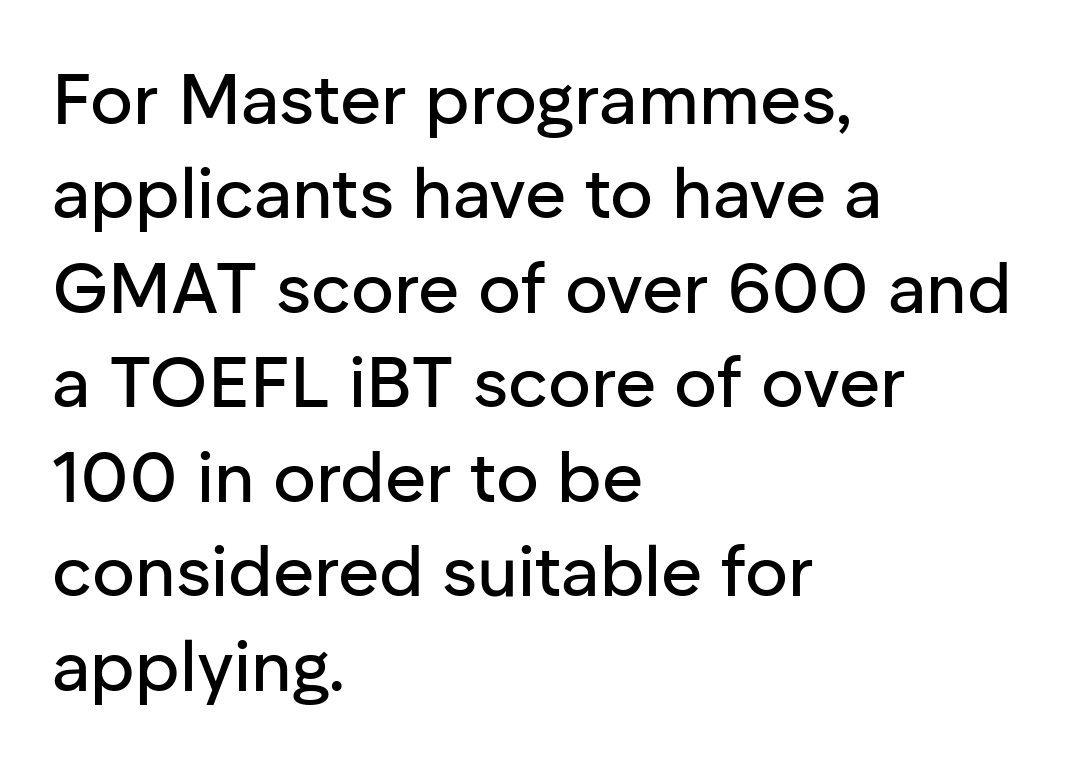
{"serif": "no", "italic": "no", "width": "normal", "stroke_contrast": "low", "x_height": "medium", "monospaced": "no", "underline": "no", "align": "left", "line_spacing": "normal", "line_spacing_ratio": 1.33, "letter_spacing": "normal", "letter_spacing_em": 0.0, "glyph_px": 71}
